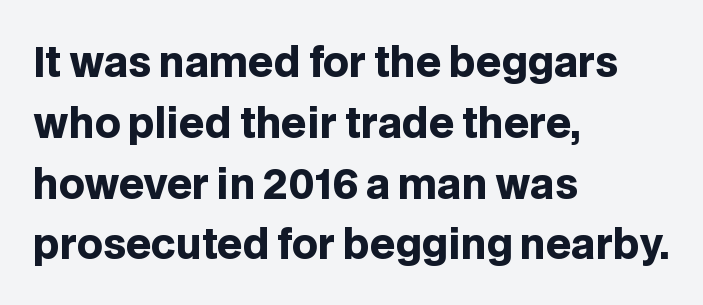
Q: Is the text bold? A: Yes.
Q: Is the text italic (slanted)? A: No, it is upright.
Q: Is the typeface a serif or a sans-serif typeface? A: Sans-serif.
Q: Is the text underlined? A: No.
Q: How is the paragraph aligned? A: Left-aligned.
Q: Is the spacing between letters normal or unusually wide? A: Normal.
Q: Is the spacing between lines tight, normal or loose? A: Normal.
Q: Width (condensed, normal, or wide)? A: Normal.
Q: Stroke contrast? A: Low.
Q: x-height? A: Large.
Q: Monospaced? A: No.
